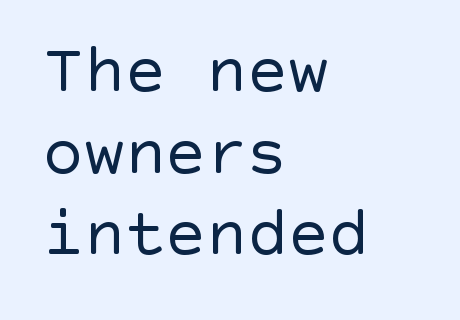
{"serif": "no", "italic": "no", "bold": "no", "weight": "regular", "width": "normal", "x_height": "large", "underline": "no", "align": "left", "line_spacing_ratio": 1.2, "letter_spacing": "normal", "letter_spacing_em": 0.0, "glyph_px": 68}
